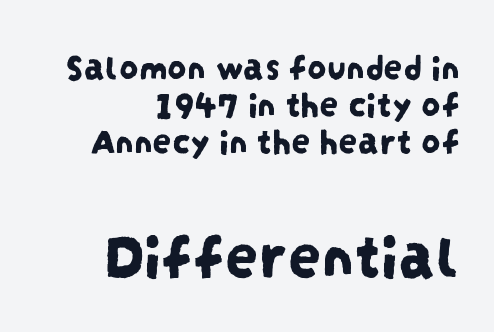
{"serif": "no", "width": "condensed", "stroke_contrast": "low", "x_height": "large", "monospaced": "no", "underline": "no", "align": "right", "line_spacing": "tight", "line_spacing_ratio": 0.98, "letter_spacing": "normal", "letter_spacing_em": 0.0, "larger_block": "second", "size_ratio": 1.74, "glyph_px": 66}
